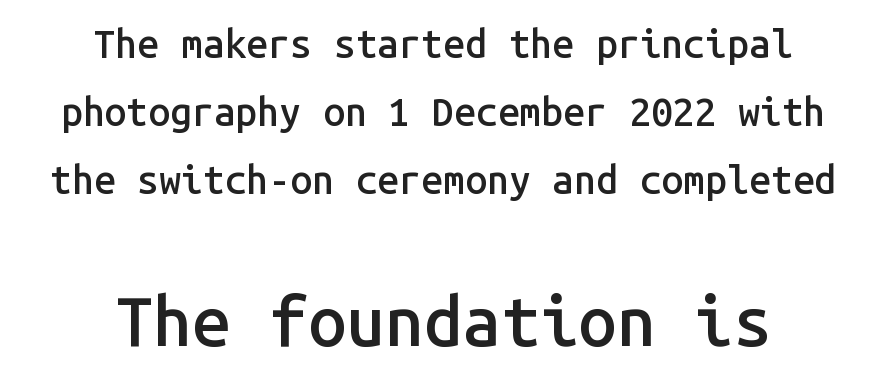
{"serif": "no", "italic": "no", "bold": "semi", "weight": "semibold", "width": "normal", "stroke_contrast": "low", "x_height": "medium", "monospaced": "yes", "underline": "no", "align": "center", "line_spacing_ratio": 1.75, "letter_spacing": "normal", "letter_spacing_em": 0.0, "larger_block": "second", "size_ratio": 1.77, "glyph_px": 69}
